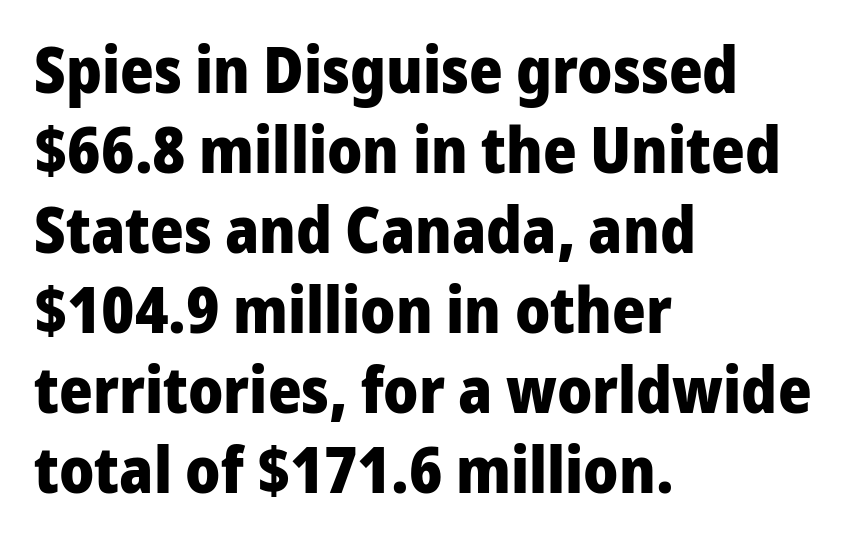
Q: Is the text bold? A: Yes.
Q: Is the text italic (slanted)? A: No, it is upright.
Q: Is the typeface a serif or a sans-serif typeface? A: Sans-serif.
Q: Is the text underlined? A: No.
Q: How is the paragraph aligned? A: Left-aligned.
Q: Is the spacing between letters normal or unusually wide? A: Normal.
Q: Is the spacing between lines tight, normal or loose? A: Normal.
Q: Width (condensed, normal, or wide)? A: Normal.
Q: Stroke contrast? A: Low.
Q: x-height? A: Medium.
Q: Monospaced? A: No.
